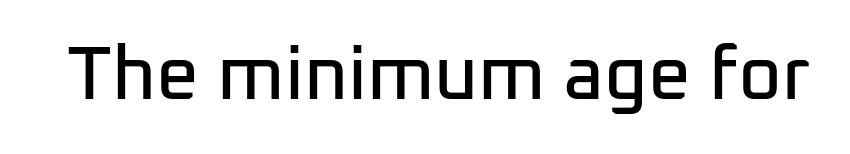
{"serif": "no", "italic": "no", "width": "normal", "stroke_contrast": "low", "x_height": "medium", "monospaced": "no", "underline": "no", "letter_spacing": "normal", "letter_spacing_em": 0.0, "glyph_px": 75}
